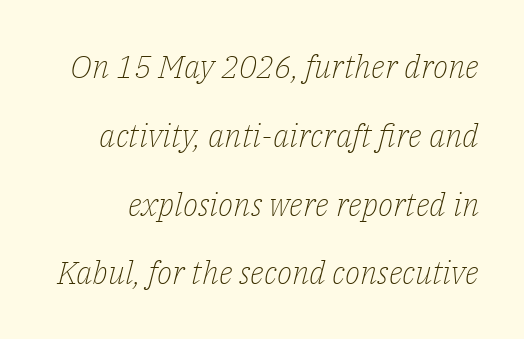
The image shows 32 px light serif type, italic (leaning right); set loose line spacing (2.15x), normal letter spacing, not underlined; low stroke contrast and a medium x-height.
